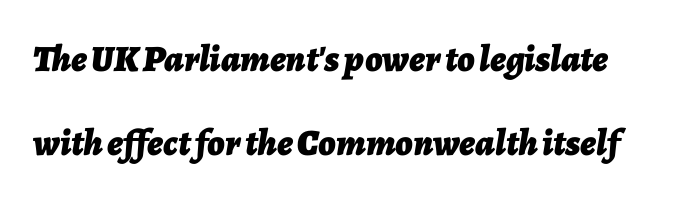
Q: Is the text bold? A: Yes.
Q: Is the text italic (slanted)? A: Yes, it leans right by about 7 degrees.
Q: Is the text underlined? A: No.
Q: Is the spacing between letters normal or unusually wide? A: Normal.
Q: Is the spacing between lines tight, normal or loose? A: Loose.
Q: Width (condensed, normal, or wide)? A: Normal.
Q: Stroke contrast? A: Low.
Q: x-height? A: Medium.
Q: Monospaced? A: No.
